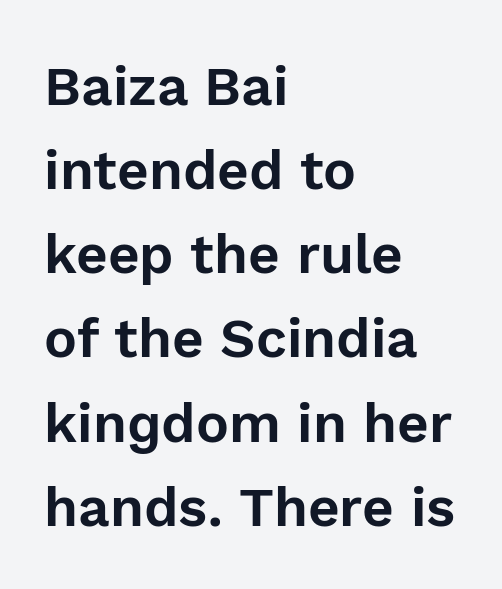
Q: Is the text italic (slanted)? A: No, it is upright.
Q: Is the typeface a serif or a sans-serif typeface? A: Sans-serif.
Q: Is the text underlined? A: No.
Q: How is the paragraph aligned? A: Left-aligned.
Q: Is the spacing between letters normal or unusually wide? A: Normal.
Q: Is the spacing between lines tight, normal or loose? A: Normal.
Q: Width (condensed, normal, or wide)? A: Normal.
Q: x-height? A: Medium.
Q: Monospaced? A: No.
